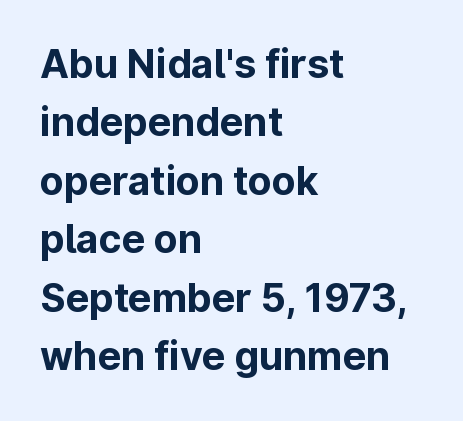
In terms of leading, this rendering sits right in the middle. The type sits square on the baseline with zero lean. A sans-serif font was chosen for this passage. Teacher's note: observe the even left margin — that is flush-left alignment. This sample uses plain, unmodified letter spacing. This sample has the flowing, uneven cadence of proportional lettering.
